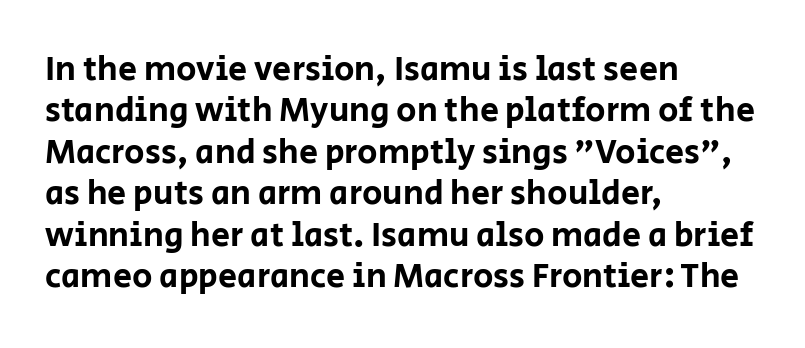
Q: Is the text italic (slanted)? A: No, it is upright.
Q: Is the typeface a serif or a sans-serif typeface? A: Sans-serif.
Q: Is the text underlined? A: No.
Q: How is the paragraph aligned? A: Left-aligned.
Q: Is the spacing between letters normal or unusually wide? A: Normal.
Q: Width (condensed, normal, or wide)? A: Normal.
Q: Stroke contrast? A: Low.
Q: x-height? A: Large.
Q: Monospaced? A: No.
